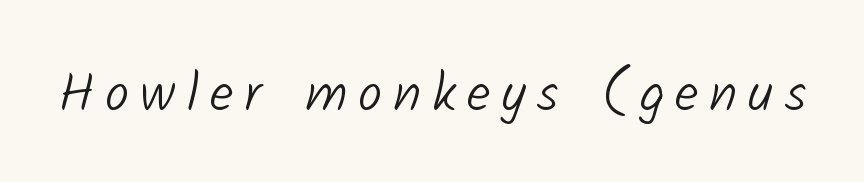
Type style note: lacks serifs. Is this a fixed-width face? No — the glyphs have proportional, varying widths. Someone cranked the tracking dial way up on this one. On a weight scale, this lands at 450 or below. A bare baseline throughout the passage.
